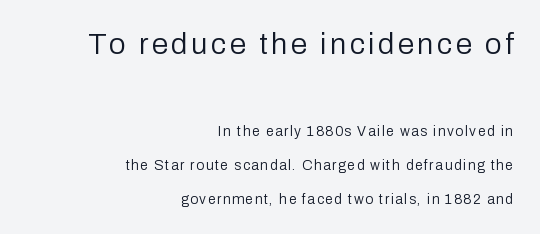
Check where the strokes stop: nothing finishes them off — pure sans. The initial chunk of copy outweighs the following chunk in type size. Bare-footed words on every line. Ink coverage per letter is moderate at most.
